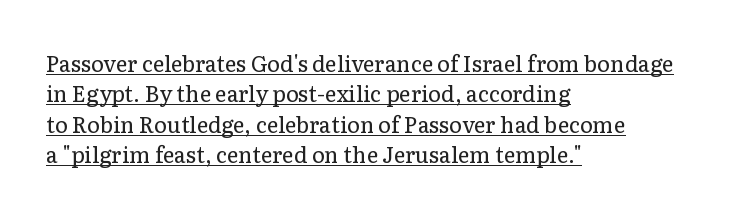
Q: Is the text bold? A: No.
Q: Is the text italic (slanted)? A: No, it is upright.
Q: Is the text underlined? A: Yes.
Q: How is the paragraph aligned? A: Left-aligned.
Q: Is the spacing between letters normal or unusually wide? A: Normal.
Q: Is the spacing between lines tight, normal or loose? A: Normal.
